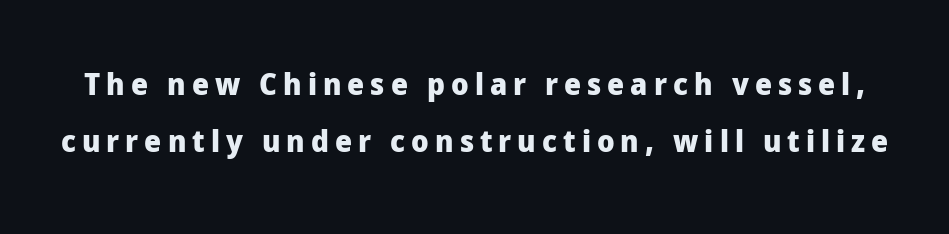
Q: Is the text bold? A: Yes.
Q: Is the text italic (slanted)? A: No, it is upright.
Q: Is the typeface a serif or a sans-serif typeface? A: Sans-serif.
Q: Is the text underlined? A: No.
Q: Is the spacing between letters normal or unusually wide? A: Unusually wide.
Q: Is the spacing between lines tight, normal or loose? A: Loose.
Q: Width (condensed, normal, or wide)? A: Normal.
Q: Stroke contrast? A: Low.
Q: x-height? A: Medium.
Q: Monospaced? A: No.
